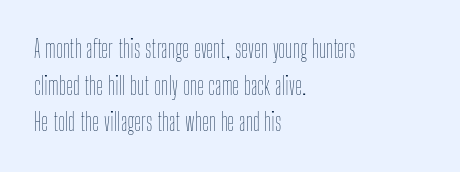
{"italic": "no", "bold": "no", "underline": "no", "align": "left", "line_spacing": "normal", "line_spacing_ratio": 1.53, "letter_spacing": "normal", "letter_spacing_em": 0.0, "glyph_px": 24}
